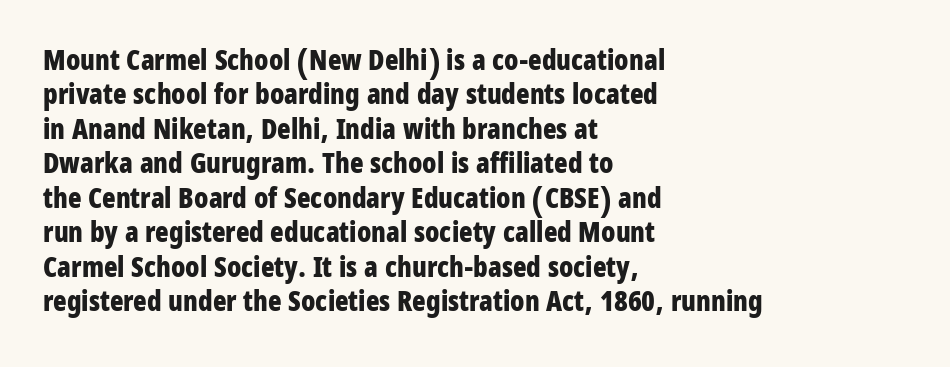
{"serif": "no", "italic": "no", "bold": "yes", "weight": "bold", "width": "condensed", "stroke_contrast": "low", "x_height": "large", "monospaced": "no", "underline": "no", "align": "left", "line_spacing_ratio": 1.23, "letter_spacing": "normal", "letter_spacing_em": 0.0, "glyph_px": 28}
